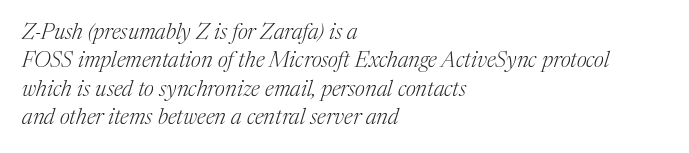
Q: Is the text bold? A: No.
Q: Is the text italic (slanted)? A: Yes, it leans right by about 17 degrees.
Q: Is the text underlined? A: No.
Q: How is the paragraph aligned? A: Left-aligned.
Q: Is the spacing between letters normal or unusually wide? A: Normal.
Q: Is the spacing between lines tight, normal or loose? A: Normal.
